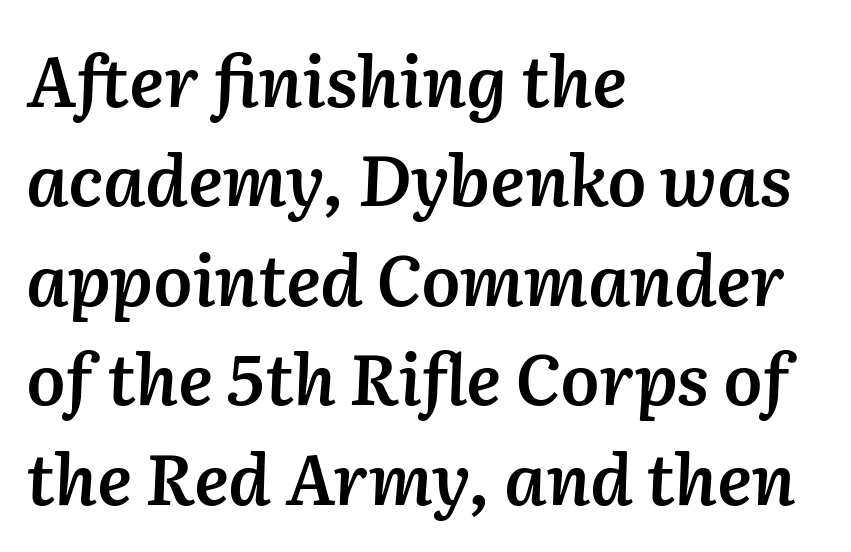
{"italic": "yes", "lean": "right", "slant_degrees": 2, "bold": "semi", "weight": "semibold", "width": "normal", "stroke_contrast": "medium", "x_height": "medium", "monospaced": "no", "underline": "no", "align": "left", "line_spacing": "normal", "line_spacing_ratio": 1.42, "letter_spacing": "normal", "letter_spacing_em": 0.0, "glyph_px": 70}
